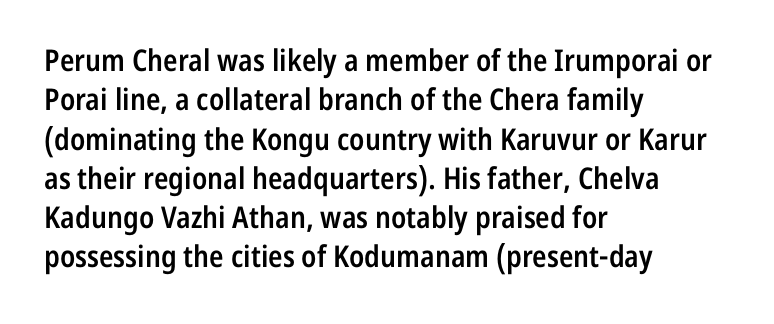
{"serif": "no", "italic": "no", "bold": "semi", "weight": "semibold", "width": "condensed", "stroke_contrast": "low", "x_height": "medium", "monospaced": "no", "underline": "no", "align": "left", "line_spacing": "normal", "line_spacing_ratio": 1.31, "letter_spacing": "normal", "letter_spacing_em": 0.0, "glyph_px": 30}
